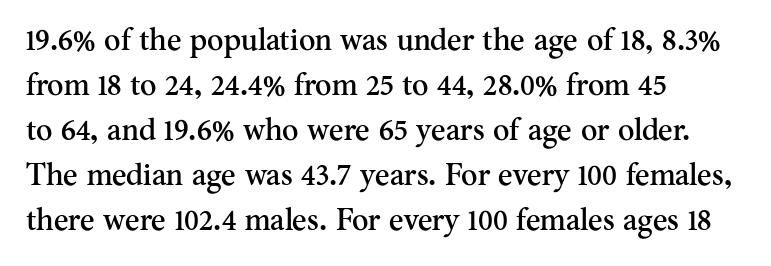
The image shows 31 px serif type, upright; set left-aligned, normal line spacing (1.45x), normal letter spacing, not underlined; medium stroke contrast and a small x-height.
